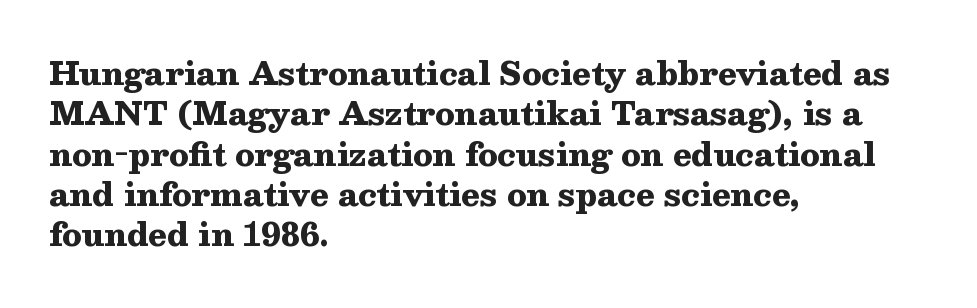
{"serif": "yes", "italic": "no", "bold": "yes", "weight": "heavy", "width": "wide", "stroke_contrast": "medium", "x_height": "medium", "monospaced": "no", "underline": "no", "align": "left", "line_spacing": "normal", "line_spacing_ratio": 1.3, "letter_spacing": "normal", "letter_spacing_em": 0.0, "glyph_px": 31}
